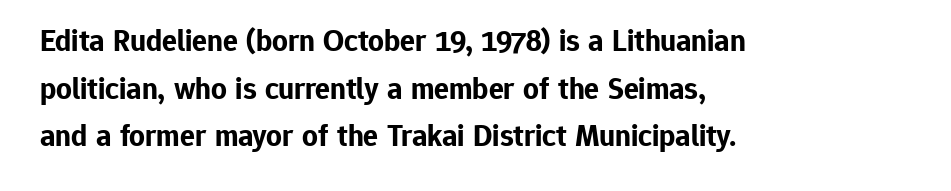
The image shows 31 px bold sans-serif type, upright; set left-aligned, normal line spacing (1.54x), normal letter spacing, not underlined; low stroke contrast and a medium x-height.
